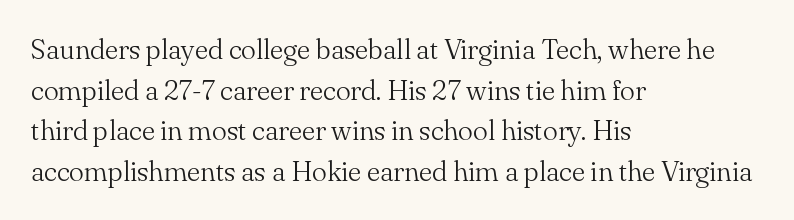
The image shows 28 px light serif type, upright; set left-aligned, normal line spacing (1.45x), normal letter spacing, not underlined; medium stroke contrast and a small x-height.
